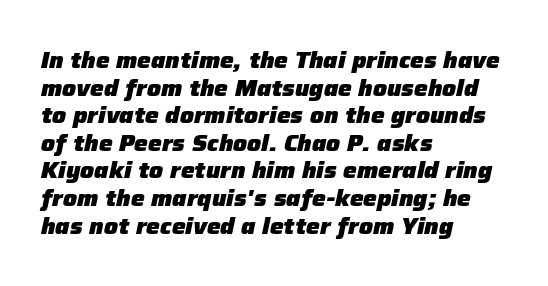
Q: Is the text bold? A: Yes.
Q: Is the text italic (slanted)? A: Yes, it leans right by about 12 degrees.
Q: Is the text underlined? A: No.
Q: How is the paragraph aligned? A: Left-aligned.
Q: Is the spacing between letters normal or unusually wide? A: Normal.
